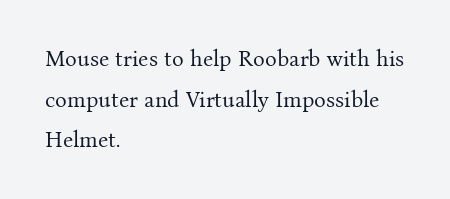
The image shows 22 px text type, upright; set left-aligned, line spacing 1.85x, normal letter spacing, not underlined.
